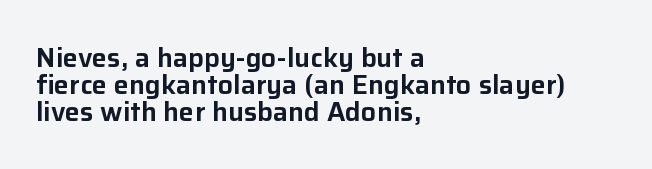
The image shows 27 px text type, upright; set left-aligned, tight line spacing (1.0x), normal letter spacing, not underlined.
